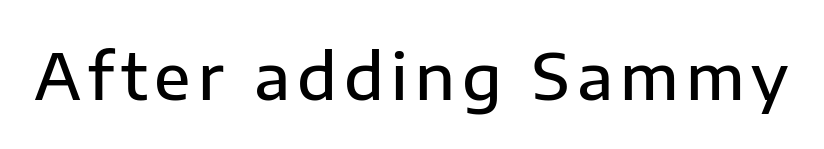
Glance below the letters and you will spot only blank space. When letters stand straight like this, we call the style roman or upright. The rendering uses natural spacing where letterforms have individual widths. Font category for this specimen: sans-serif. Notice the strokes are somewhat thickened but not fully heavy: this is a semibold.
